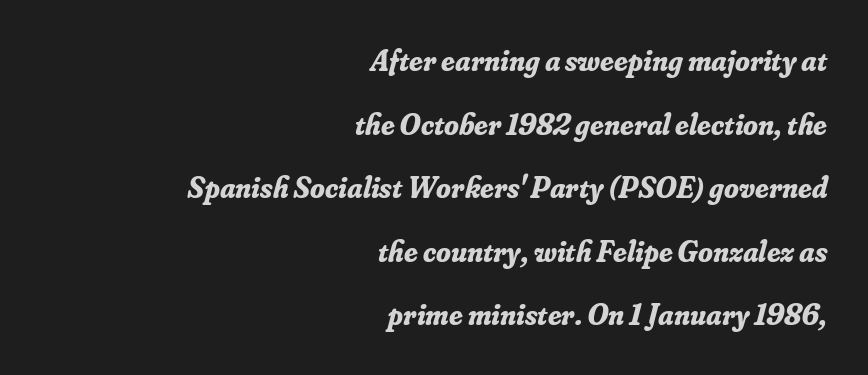
Q: Is the text bold? A: Yes.
Q: Is the text italic (slanted)? A: Yes, it leans right by about 16 degrees.
Q: Is the typeface a serif or a sans-serif typeface? A: Serif.
Q: Is the text underlined? A: No.
Q: How is the paragraph aligned? A: Right-aligned.
Q: Is the spacing between letters normal or unusually wide? A: Normal.
Q: Is the spacing between lines tight, normal or loose? A: Loose.
Q: Width (condensed, normal, or wide)? A: Normal.
Q: Stroke contrast? A: Low.
Q: x-height? A: Small.
Q: Monospaced? A: No.
